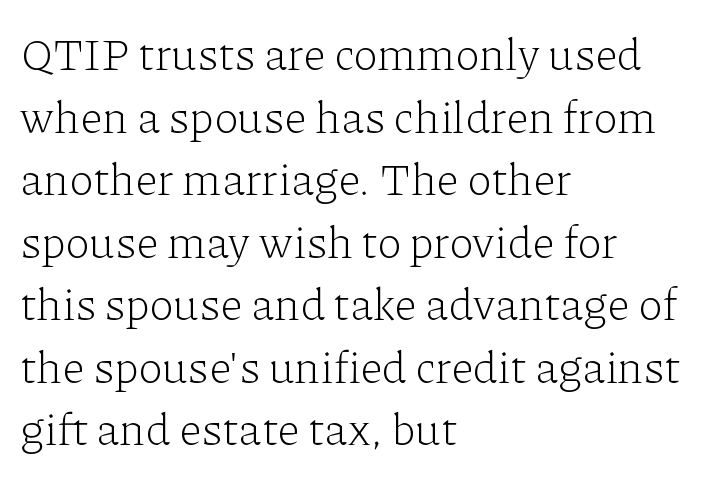
In CSS terms this would be text-align: left. The space beneath each line is pristine and unruled. You could call the tracking neutral — neither tight nor loose. Ink coverage per letter is moderate at most. Posture: vertical. Baseline-to-baseline distance is the conventional proportion of letter height.
